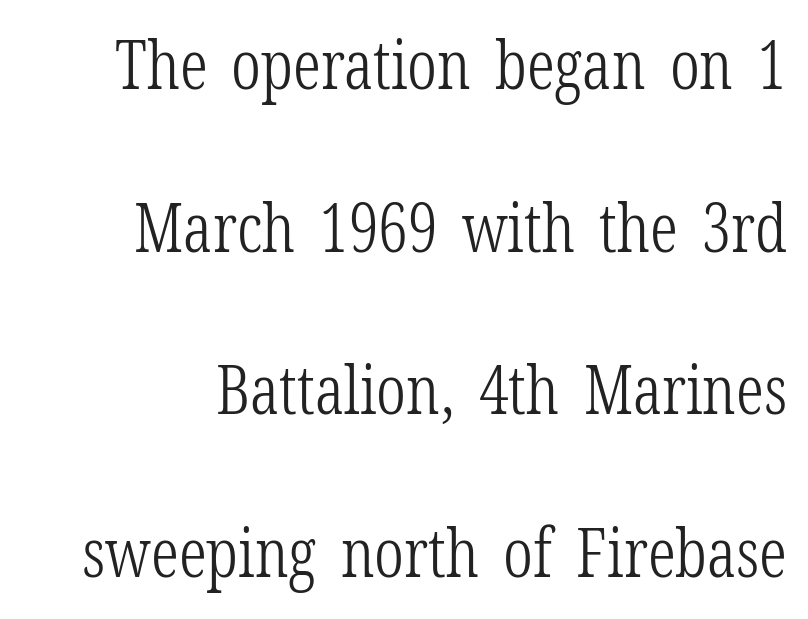
{"serif": "yes", "italic": "no", "bold": "no", "weight": "light", "width": "condensed", "stroke_contrast": "low", "x_height": "medium", "monospaced": "no", "underline": "no", "line_spacing": "loose", "line_spacing_ratio": 2.39, "letter_spacing": "normal", "letter_spacing_em": 0.0, "glyph_px": 68}
